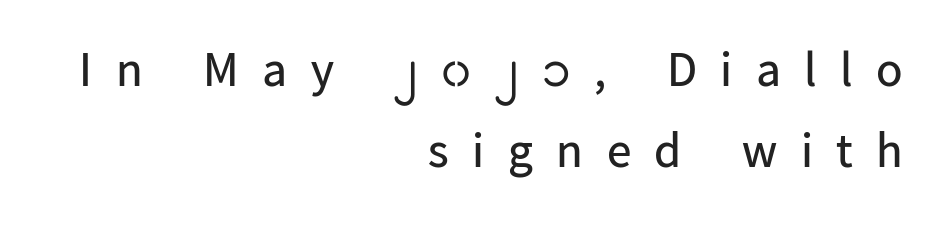
Weight: regular or lighter. The space directly below the letters is spotless. Is this a fixed-width face? No — the glyphs have proportional, varying widths. This rendering uses right alignment, leaving the left contour irregular. The rendering shows plain stroke endings on the letterforms — a sans-serif design.
